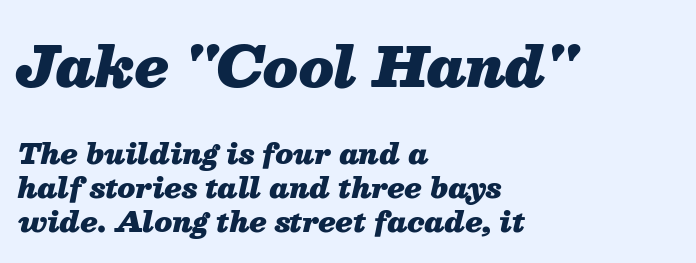
The image shows 55 px heavy type, italic (leaning right); set left-aligned, line spacing 1.22x, normal letter spacing, not underlined; the first (top) block is 1.96x larger; medium stroke contrast and a medium x-height.
